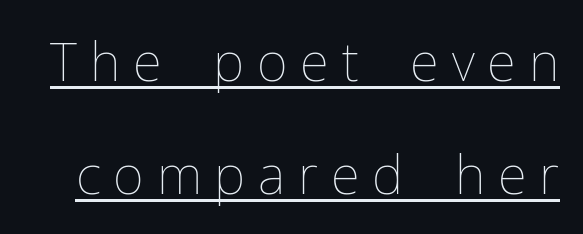
{"italic": "no", "bold": "no", "weight": "thin", "width": "normal", "stroke_contrast": "low", "x_height": "medium", "monospaced": "no", "underline": "yes", "line_spacing": "loose", "line_spacing_ratio": 2.13, "letter_spacing": "wide", "letter_spacing_em": 0.24, "glyph_px": 53}
